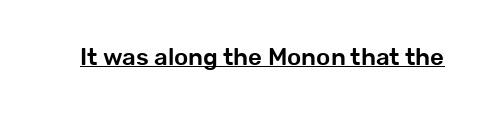
Q: Is the text italic (slanted)? A: No, it is upright.
Q: Is the text underlined? A: Yes.
Q: Is the spacing between letters normal or unusually wide? A: Normal.
